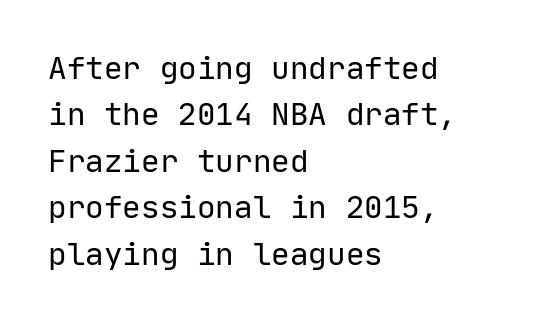
{"serif": "no", "italic": "no", "bold": "no", "weight": "regular", "width": "normal", "stroke_contrast": "low", "x_height": "medium", "monospaced": "yes", "underline": "no", "align": "left", "line_spacing": "normal", "line_spacing_ratio": 1.5, "letter_spacing": "normal", "letter_spacing_em": 0.0, "glyph_px": 31}
